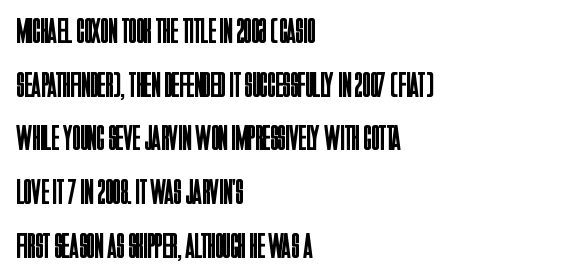
Q: Is the text bold? A: No.
Q: Is the text italic (slanted)? A: No, it is upright.
Q: Is the typeface a serif or a sans-serif typeface? A: Sans-serif.
Q: Is the text underlined? A: No.
Q: How is the paragraph aligned? A: Left-aligned.
Q: Is the spacing between letters normal or unusually wide? A: Normal.
Q: Is the spacing between lines tight, normal or loose? A: Normal.
Q: Width (condensed, normal, or wide)? A: Condensed.
Q: Stroke contrast? A: Low.
Q: x-height? A: Large.
Q: Monospaced? A: No.
